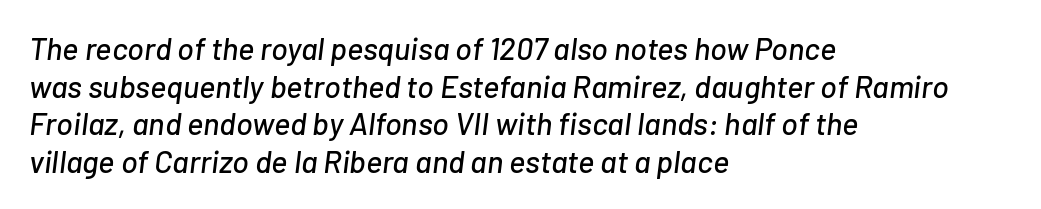
The image shows 31 px text type, italic (leaning right); set left-aligned, line spacing 1.21x, normal letter spacing, not underlined; low stroke contrast and a medium x-height.
